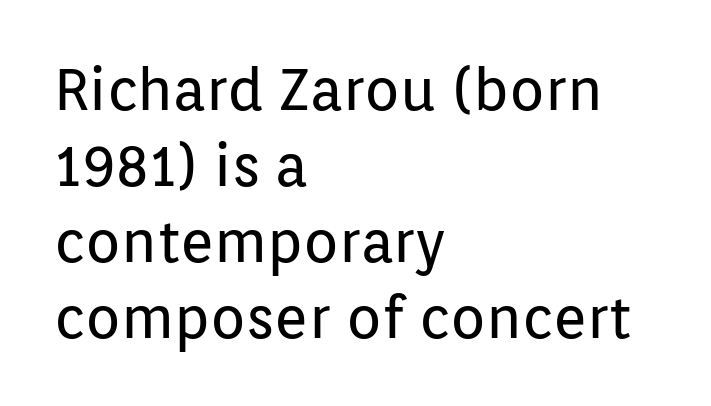
The face looks like a standard text weight, possibly lighter. How would I describe the line gaps? Plain and ordinary. Note: no serifs on the glyphs. The letters advance in unequal steps, a hallmark of proportional type.
